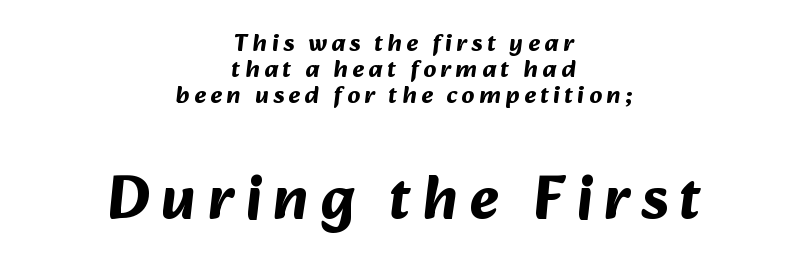
Q: Is the text bold? A: Yes.
Q: Is the typeface a serif or a sans-serif typeface? A: Sans-serif.
Q: Is the text underlined? A: No.
Q: How is the paragraph aligned? A: Centered.
Q: Is the spacing between lines tight, normal or loose? A: Tight.
Q: Which block of text is set in a larger size, the first (top) or the second (bottom)? A: The second (bottom) one.
Q: Width (condensed, normal, or wide)? A: Normal.
Q: Stroke contrast? A: Medium.
Q: x-height? A: Medium.
Q: Monospaced? A: No.
